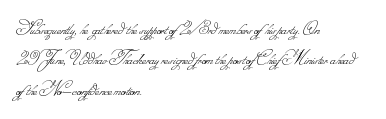
Q: Is the text bold? A: No.
Q: Is the text underlined? A: No.
Q: How is the paragraph aligned? A: Left-aligned.
Q: Is the spacing between letters normal or unusually wide? A: Normal.
Q: Is the spacing between lines tight, normal or loose? A: Normal.
